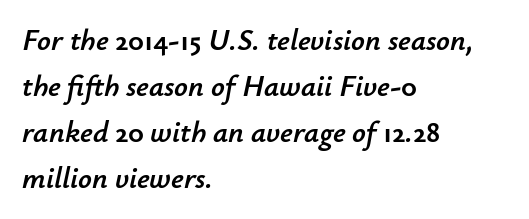
Q: Is the text italic (slanted)? A: Yes, it leans right by about 12 degrees.
Q: Is the text underlined? A: No.
Q: How is the paragraph aligned? A: Left-aligned.
Q: Is the spacing between letters normal or unusually wide? A: Normal.
Q: Is the spacing between lines tight, normal or loose? A: Normal.
Q: Width (condensed, normal, or wide)? A: Normal.
Q: Stroke contrast? A: Low.
Q: x-height? A: Small.
Q: Monospaced? A: No.
